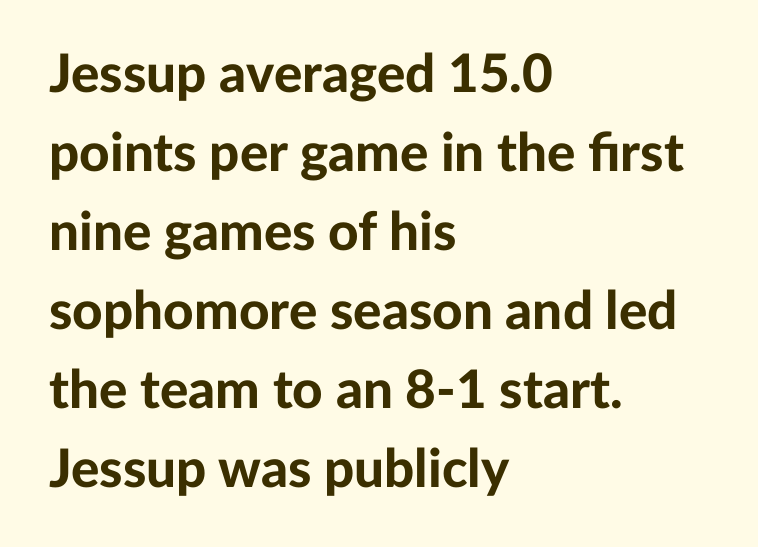
{"serif": "no", "italic": "no", "bold": "yes", "weight": "bold", "width": "normal", "stroke_contrast": "low", "x_height": "medium", "monospaced": "no", "underline": "no", "align": "left", "line_spacing": "normal", "line_spacing_ratio": 1.49, "letter_spacing": "normal", "letter_spacing_em": 0.0, "glyph_px": 53}
